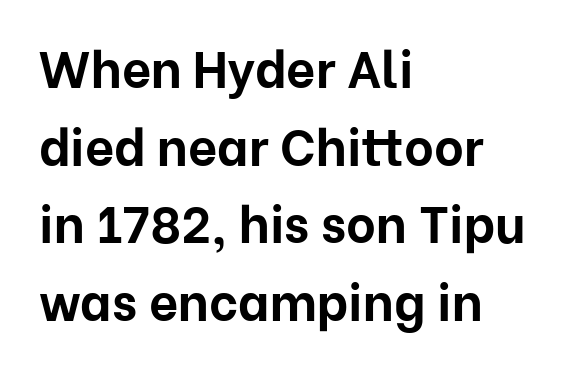
The image shows 51 px bold sans-serif type, upright; set left-aligned, normal line spacing (1.52x), normal letter spacing, not underlined; low stroke contrast and a medium x-height.
